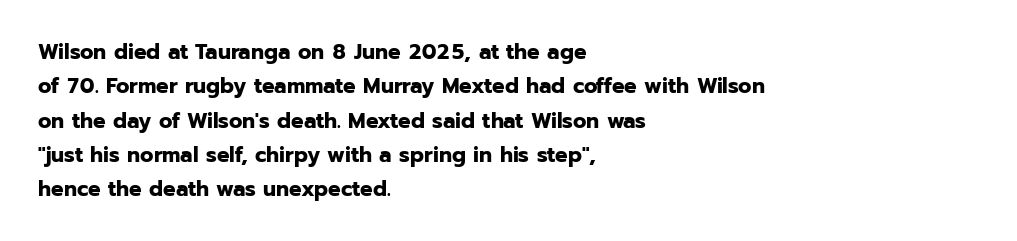
Q: Is the text bold? A: Yes.
Q: Is the text italic (slanted)? A: No, it is upright.
Q: Is the text underlined? A: No.
Q: How is the paragraph aligned? A: Left-aligned.
Q: Is the spacing between letters normal or unusually wide? A: Normal.
Q: Is the spacing between lines tight, normal or loose? A: Normal.
